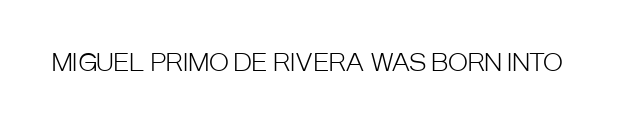
{"italic": "no", "bold": "no", "underline": "no", "letter_spacing": "normal", "letter_spacing_em": 0.0, "glyph_px": 24}
